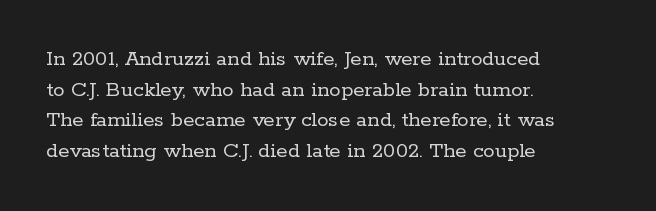
The image shows 23 px text type, upright; set left-aligned, normal line spacing (1.33x), normal letter spacing, not underlined.
